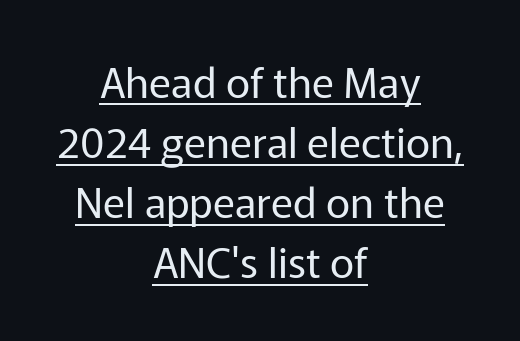
{"serif": "no", "italic": "no", "bold": "no", "weight": "regular", "width": "normal", "stroke_contrast": "low", "x_height": "medium", "monospaced": "no", "underline": "yes", "align": "center", "line_spacing": "normal", "line_spacing_ratio": 1.43, "letter_spacing": "normal", "letter_spacing_em": 0.0, "glyph_px": 42}
